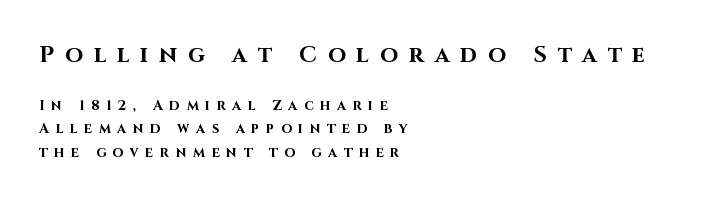
Chunky letters — that's bold for sure. It's the straight-up-and-down kind of type. Type without underlining. Reading top to bottom, the characters get smaller at the block break. Students, observe: this is what conventionally led text looks like. Compared with typical body copy, the letter spacing here is much looser.
